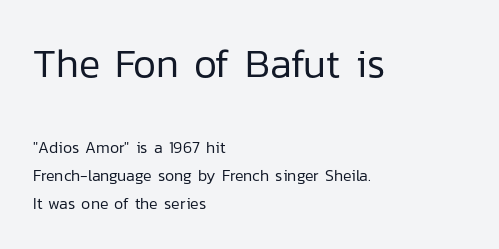
The image shows 40 px regular-weight sans-serif type, upright; set left-aligned, line spacing 1.75x, normal letter spacing, not underlined; the first (top) block is 2.5x larger; low stroke contrast and a medium x-height.
